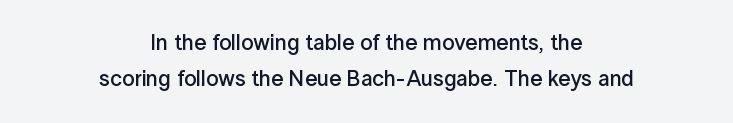
The image shows 22 px text type, upright; set centered, normal line spacing (1.62x), normal letter spacing, not underlined.
